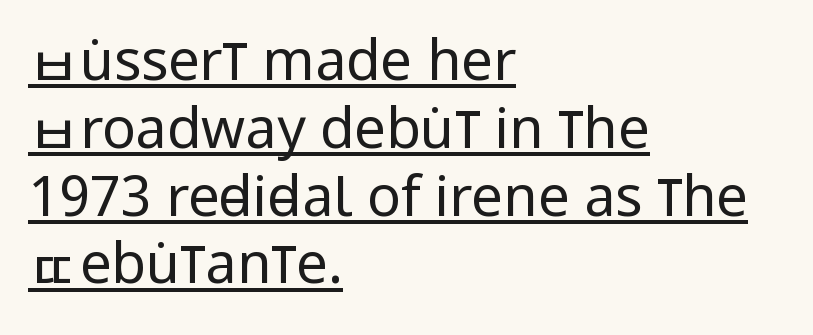
Stem width sits at or under what a default text font uses. Each line starts at the same left margin while the right side varies. The letters carry no serifs — their stems end cleanly without finishing strokes. You could not count columns in this text — the font is proportionally spaced. Emphasis is given by a line drawn under the lettering.
